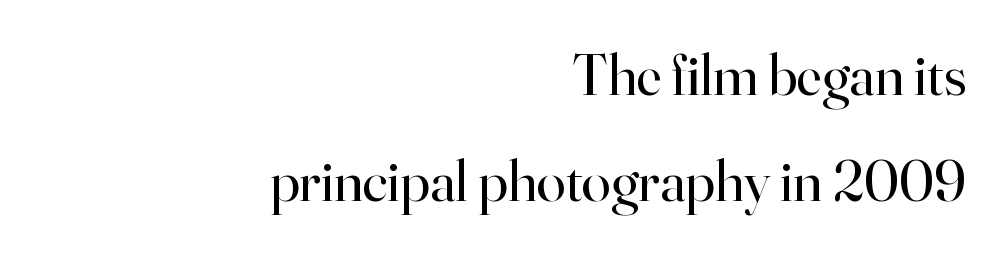
{"serif": "yes", "italic": "no", "bold": "no", "weight": "regular", "width": "normal", "stroke_contrast": "high", "x_height": "small", "monospaced": "no", "underline": "no", "align": "right", "line_spacing_ratio": 1.79, "letter_spacing": "normal", "letter_spacing_em": 0.0, "glyph_px": 59}
